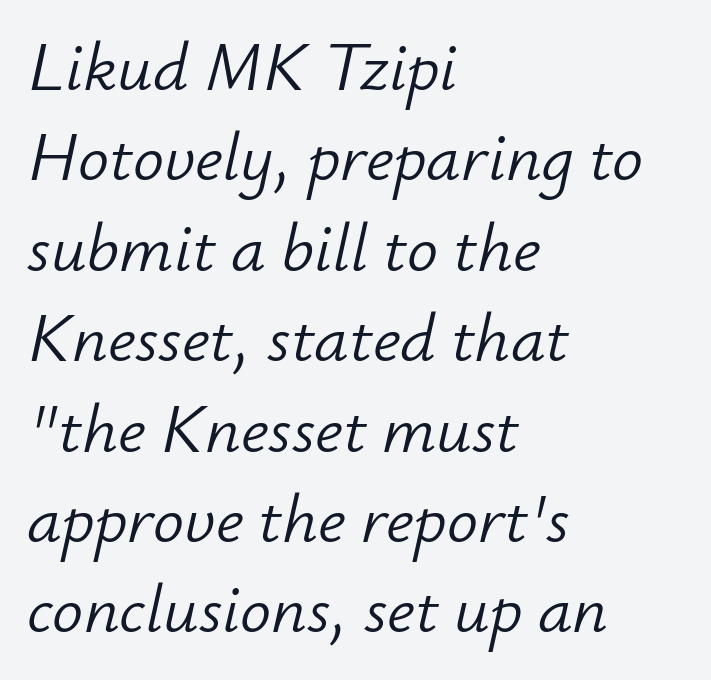
{"italic": "yes", "lean": "right", "slant_degrees": 12, "bold": "no", "weight": "light", "width": "normal", "stroke_contrast": "low", "x_height": "small", "monospaced": "no", "underline": "no", "align": "left", "line_spacing": "normal", "line_spacing_ratio": 1.31, "letter_spacing": "normal", "letter_spacing_em": 0.0, "glyph_px": 69}
